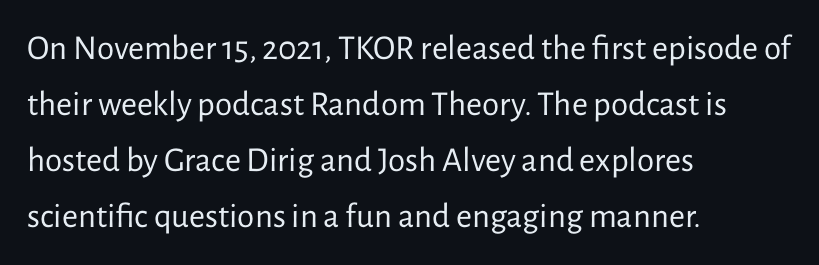
Q: Is the text bold? A: No.
Q: Is the text italic (slanted)? A: No, it is upright.
Q: Is the typeface a serif or a sans-serif typeface? A: Sans-serif.
Q: Is the text underlined? A: No.
Q: How is the paragraph aligned? A: Left-aligned.
Q: Is the spacing between letters normal or unusually wide? A: Normal.
Q: Is the spacing between lines tight, normal or loose? A: Normal.
Q: Width (condensed, normal, or wide)? A: Normal.
Q: Stroke contrast? A: Low.
Q: x-height? A: Medium.
Q: Monospaced? A: No.
